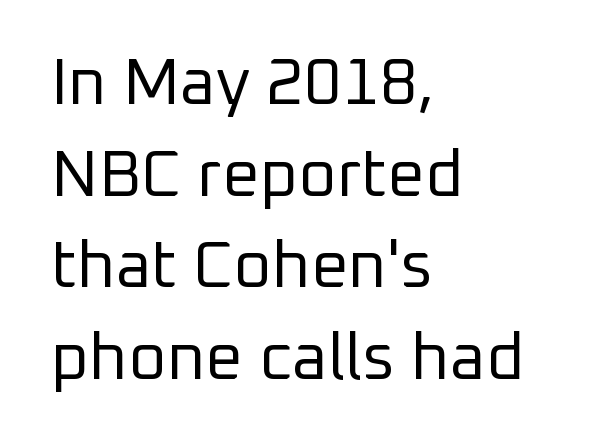
This rendering uses left alignment, leaving the right contour irregular. Look at the tracking — it's just the regular setting, nothing added. Unlike a traditional serif, this face leaves its strokes unadorned. If you drew a line through each stem, it would be perfectly vertical.
